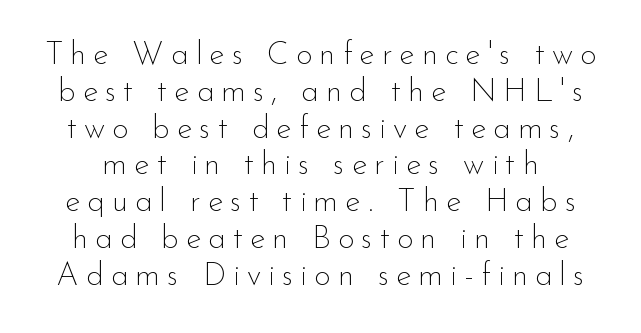
The image shows 32 px thin sans-serif type, upright; set tight line spacing (1.15x), unusually wide letter spacing (+0.22 em), not underlined; low stroke contrast and a small x-height.
